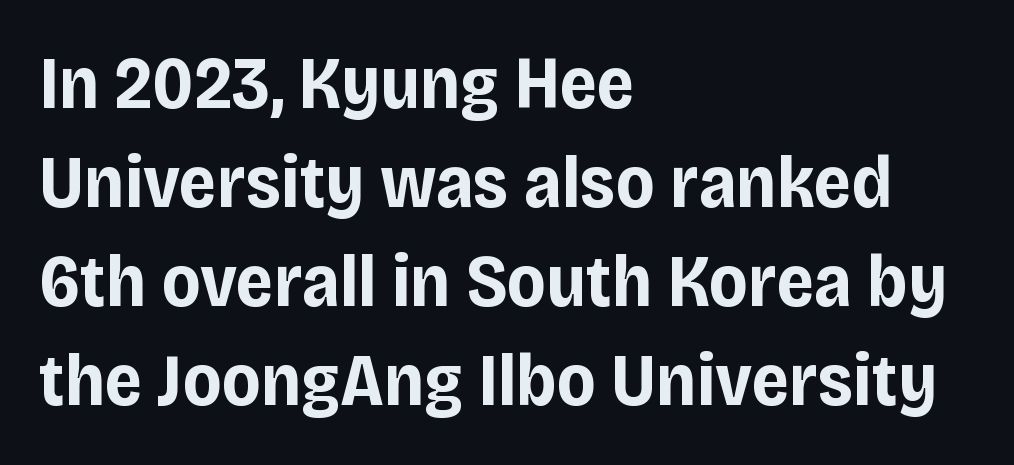
The image shows 74 px bold sans-serif type, upright; set left-aligned, normal line spacing (1.34x), normal letter spacing, not underlined; low stroke contrast and a large x-height.
